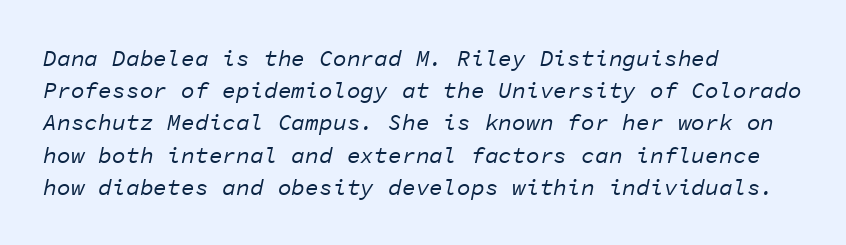
{"italic": "yes", "lean": "right", "slant_degrees": 11, "bold": "no", "underline": "no", "align": "left", "line_spacing": "normal", "line_spacing_ratio": 1.4, "letter_spacing": "normal", "letter_spacing_em": 0.0, "glyph_px": 23}
